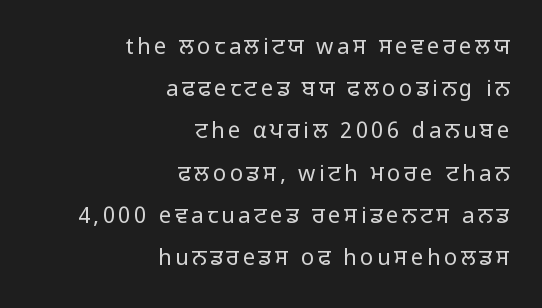
Q: Is the text bold? A: No.
Q: Is the text italic (slanted)? A: No, it is upright.
Q: Is the text underlined? A: No.
Q: How is the paragraph aligned? A: Right-aligned.
Q: Is the spacing between lines tight, normal or loose? A: Loose.
